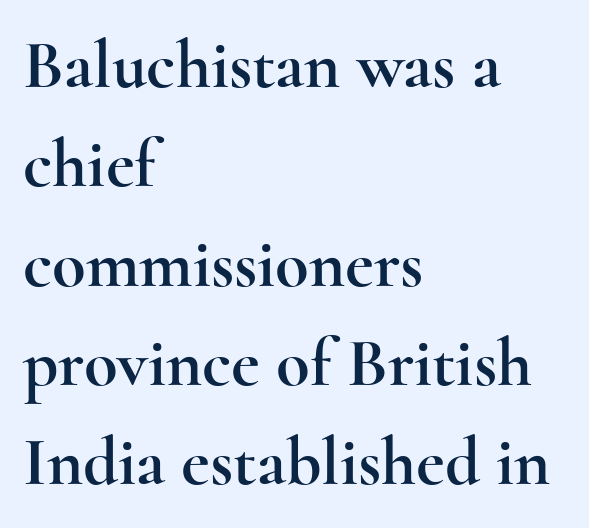
The text was rendered using a seriffed face with decorative stroke endings. A classic flush-left, rag-right setting is used for this passage. Anything drawn beneath the words? Only blank space. Each letter keeps its own natural width here, so spacing adapts to shape.
